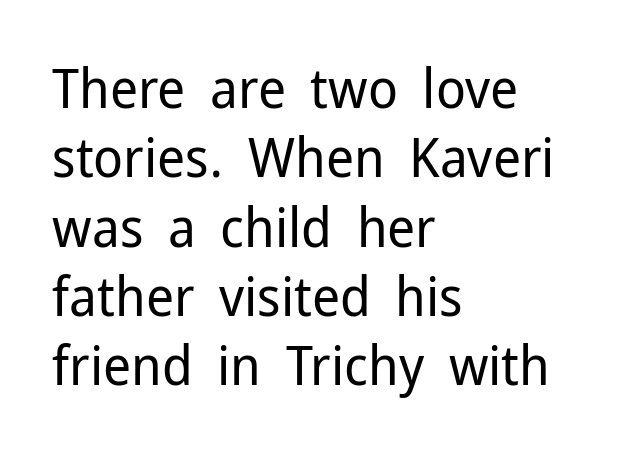
{"serif": "no", "italic": "no", "bold": "no", "weight": "regular", "width": "normal", "stroke_contrast": "low", "x_height": "medium", "monospaced": "no", "underline": "no", "align": "left", "line_spacing": "normal", "line_spacing_ratio": 1.26, "letter_spacing": "normal", "letter_spacing_em": 0.0, "glyph_px": 55}
